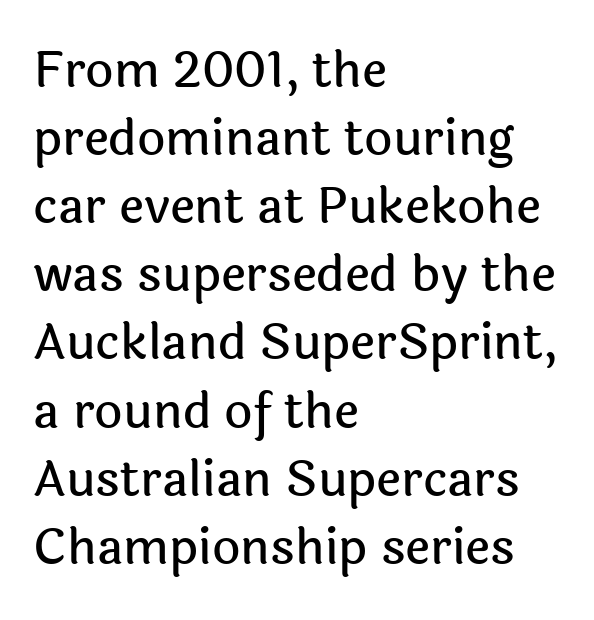
The image shows 49 px sans-serif type, upright; set left-aligned, normal line spacing (1.39x), normal letter spacing, not underlined; a medium x-height.
